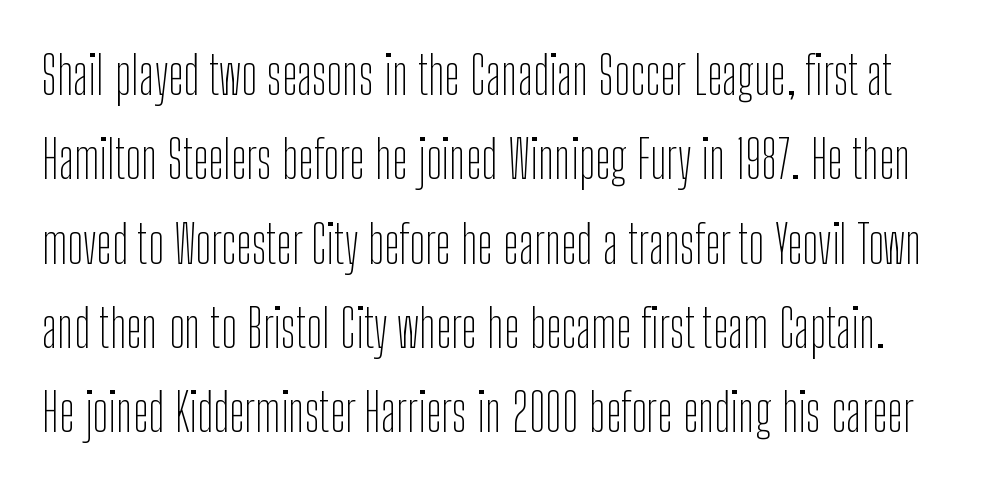
Q: Is the text bold? A: No.
Q: Is the text italic (slanted)? A: No, it is upright.
Q: Is the typeface a serif or a sans-serif typeface? A: Sans-serif.
Q: Is the text underlined? A: No.
Q: Is the spacing between letters normal or unusually wide? A: Normal.
Q: Is the spacing between lines tight, normal or loose? A: Normal.
Q: Width (condensed, normal, or wide)? A: Condensed.
Q: Stroke contrast? A: Low.
Q: x-height? A: Medium.
Q: Monospaced? A: No.
